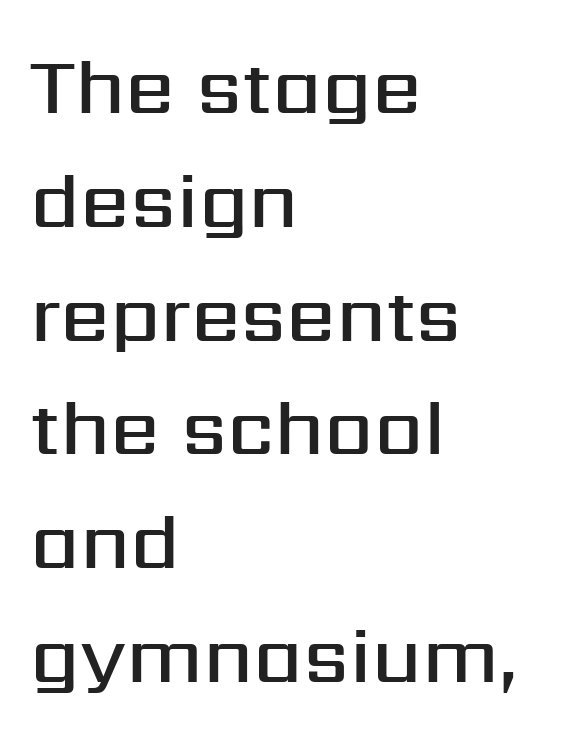
{"serif": "no", "italic": "no", "bold": "semi", "weight": "semibold", "width": "normal", "stroke_contrast": "medium", "x_height": "medium", "monospaced": "no", "underline": "no", "align": "left", "line_spacing": "normal", "line_spacing_ratio": 1.44, "letter_spacing": "normal", "letter_spacing_em": 0.0, "glyph_px": 79}
